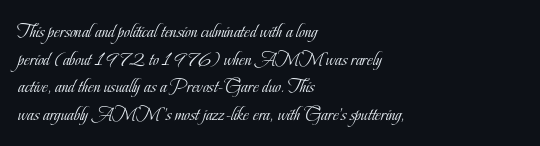
{"bold": "no", "underline": "no", "align": "left", "line_spacing": "normal", "line_spacing_ratio": 1.38, "letter_spacing": "normal", "letter_spacing_em": 0.0, "glyph_px": 20}
